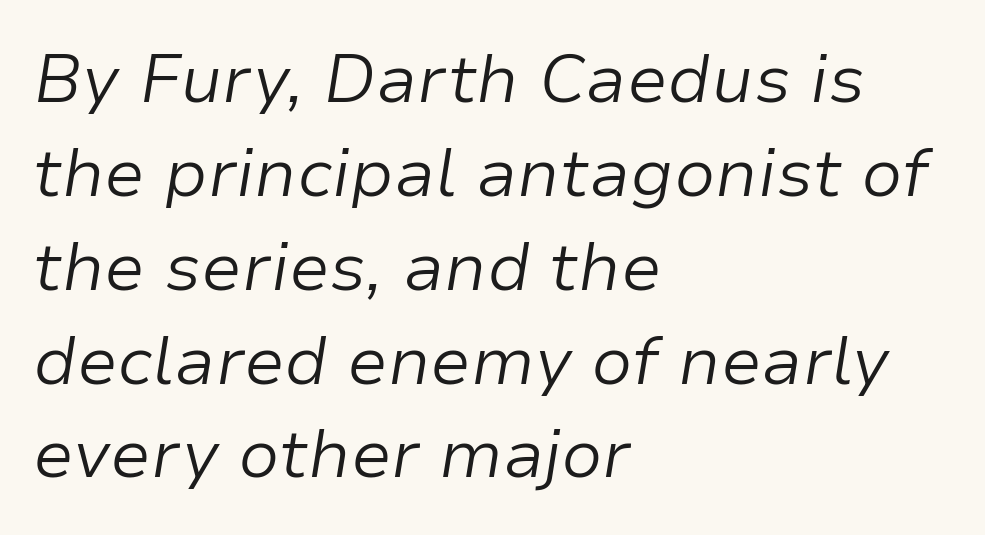
The image shows 68 px light type, italic (leaning right); set left-aligned, normal line spacing (1.38x), normal letter spacing, not underlined; low stroke contrast and a medium x-height.
